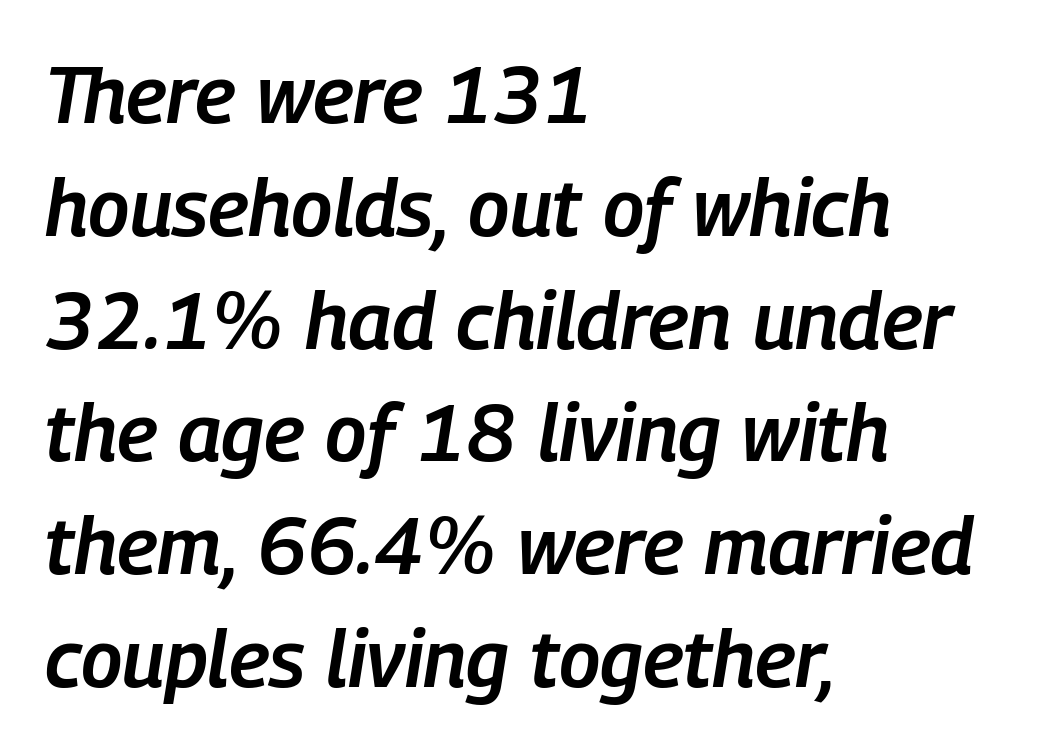
Left-aligned paragraph, ragged on the right. The area under the type is left untouched. Varying glyph widths throughout — classic text-font behaviour. How are the letters spaced? Ordinarily, with no added tracking.
